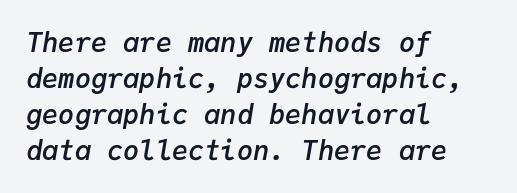
A bare baseline throughout the passage. The lines are quadded left. The passage shown has conventional tracking throughout. The text carries the slant typical of an italic or oblique font. Look at the stroke-to-counter ratio: somewhat heavy, a semibold.
